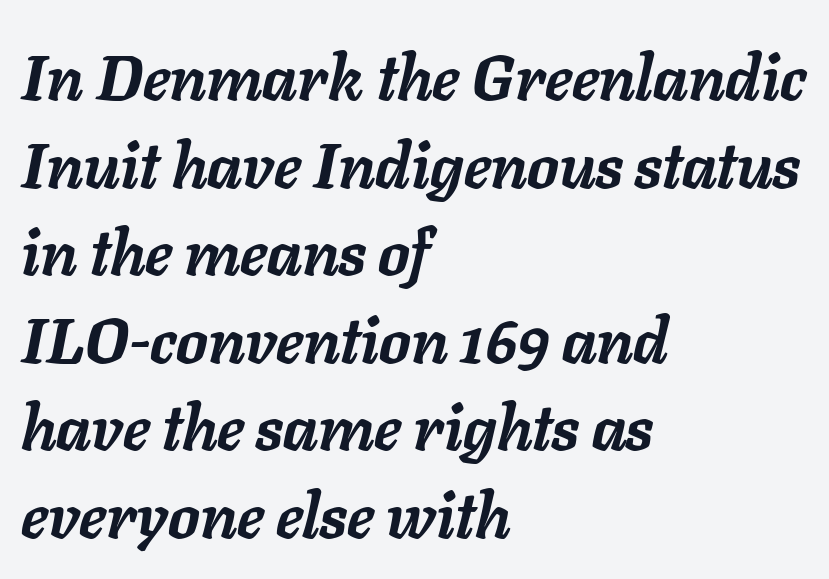
The image shows 63 px semibold type, italic (leaning right); set left-aligned, normal line spacing (1.39x), normal letter spacing, not underlined; low stroke contrast and a medium x-height.
